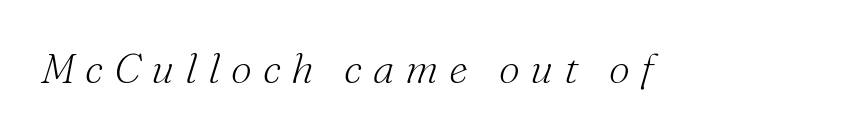
Every character sits at an angle, as italics do. No word sits above an underline. You can tell from the footed stems that serif type was used. Stem width sits at or under what a default text font uses.
